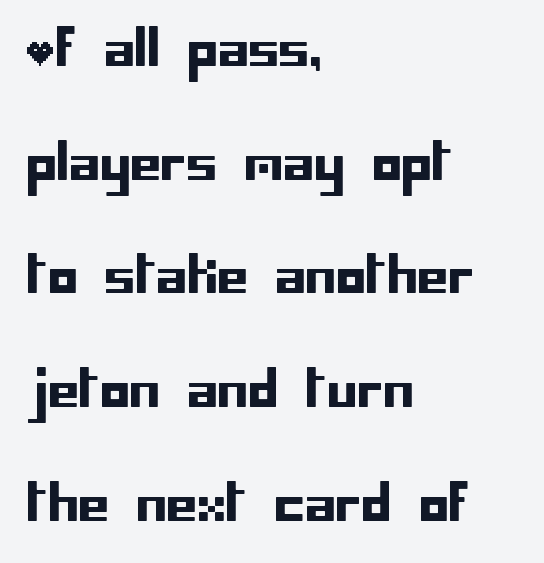
The image shows 49 px sans-serif type, upright; set left-aligned, loose line spacing (2.32x), normal letter spacing, not underlined; low stroke contrast and a large x-height.
